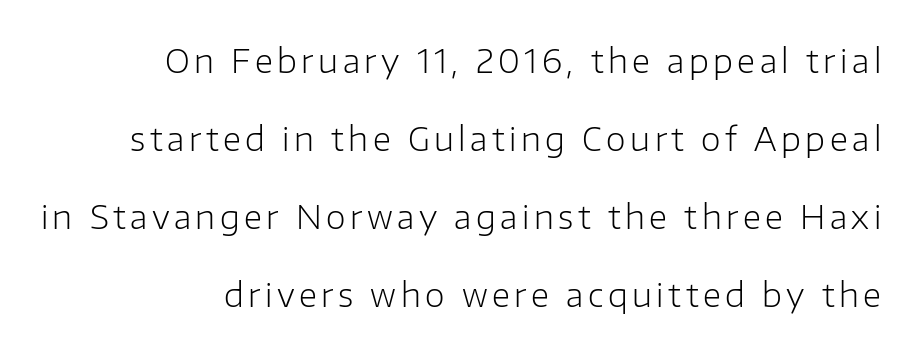
Q: Is the text bold? A: No.
Q: Is the text italic (slanted)? A: No, it is upright.
Q: Is the typeface a serif or a sans-serif typeface? A: Sans-serif.
Q: Is the text underlined? A: No.
Q: Is the spacing between lines tight, normal or loose? A: Loose.
Q: Width (condensed, normal, or wide)? A: Normal.
Q: Stroke contrast? A: Low.
Q: x-height? A: Medium.
Q: Monospaced? A: No.
